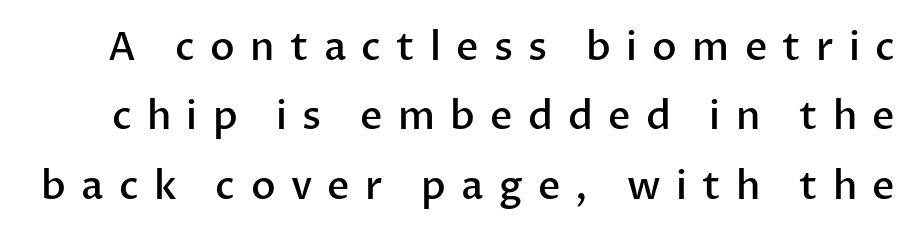
Q: Is the text bold? A: Semi-bold.
Q: Is the text italic (slanted)? A: No, it is upright.
Q: Is the typeface a serif or a sans-serif typeface? A: Sans-serif.
Q: Is the text underlined? A: No.
Q: Is the spacing between letters normal or unusually wide? A: Unusually wide.
Q: Width (condensed, normal, or wide)? A: Normal.
Q: Stroke contrast? A: Low.
Q: x-height? A: Medium.
Q: Monospaced? A: No.
